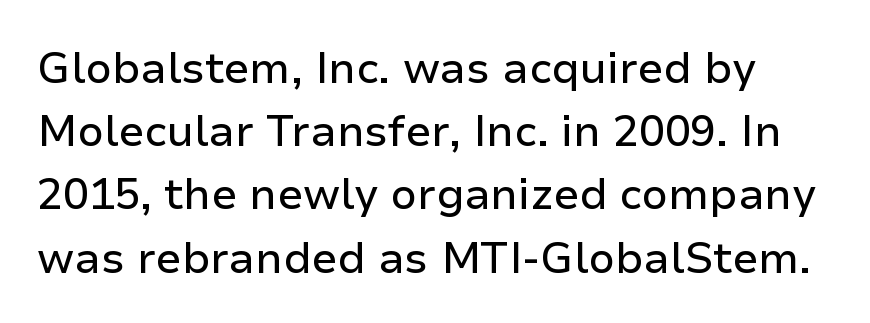
Ascenders rise straight up at ninety degrees. What kind of face is this? One without serifs — a sans. Nobody touched the tracking dial on this one. Honestly, there is no underline to notice here at all.
